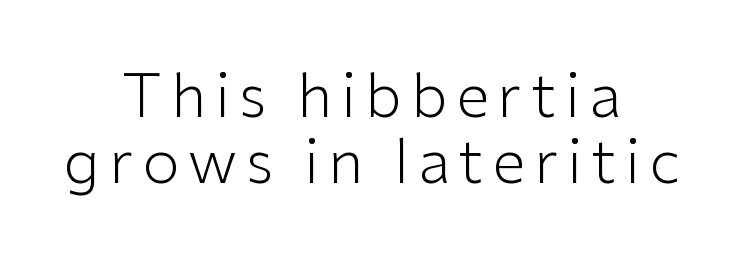
The image shows 60 px light sans-serif type, upright; set centered, tight line spacing (1.1x), not underlined; low stroke contrast and a medium x-height.
